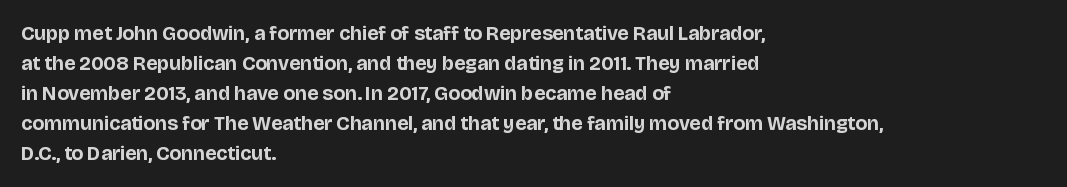
{"italic": "no", "bold": "yes", "underline": "no", "align": "left", "line_spacing": "normal", "line_spacing_ratio": 1.5, "letter_spacing": "normal", "letter_spacing_em": 0.0, "glyph_px": 20}
